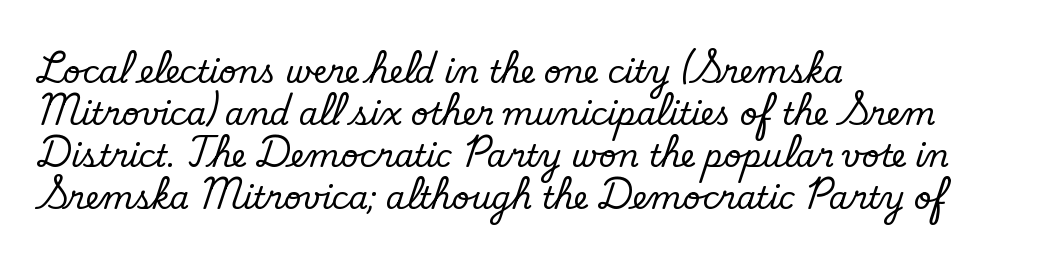
Q: Is the text bold? A: No.
Q: Is the typeface a serif or a sans-serif typeface? A: Sans-serif.
Q: Is the text underlined? A: No.
Q: How is the paragraph aligned? A: Left-aligned.
Q: Is the spacing between letters normal or unusually wide? A: Normal.
Q: Is the spacing between lines tight, normal or loose? A: Normal.
Q: Width (condensed, normal, or wide)? A: Normal.
Q: Stroke contrast? A: Low.
Q: x-height? A: Small.
Q: Monospaced? A: No.
